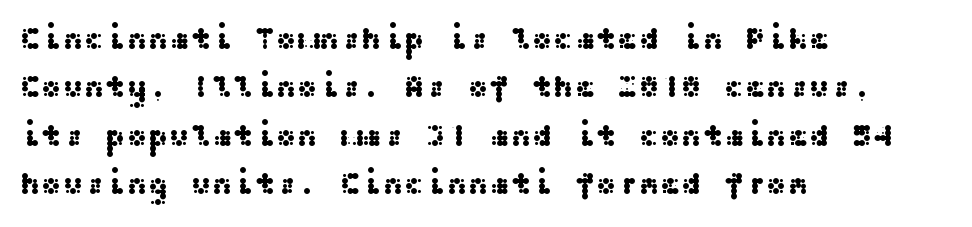
Rendered with straight, roman letterforms. Is the letter spacing exaggerated? No — it looks like the ordinary default. Descenders are the only things crossing below the line. Caption: multi-line text, flush left, ragged right. What's the leading like? Ordinary, nothing unusual.
